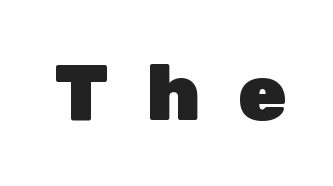
Glance below the letters and you will spot only blank space. This sample uses expanded letter spacing, leaving extra air between glyphs. Font category for this specimen: sans-serif. The typography opts for an upright posture over an oblique one. Is this a fixed-width face? No — the glyphs have proportional, varying widths.
